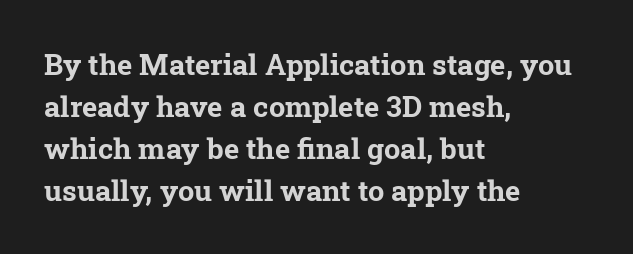
Reading down the column, the eye jumps a familiar distance to each next line. Check the space under the baseline: it is left empty. What stands out about the letter spacing? Nothing — it is the standard amount. Small tapered or slab feet sit at the stroke ends, so this counts as serif. Horizontally, the lines are justified to the leading edge only.
